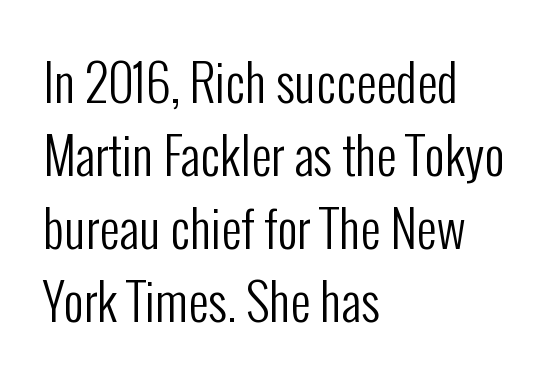
Think of a printed novel: that variable character pitch is what you see here. Short and long lines alike share a common starting point at left. The letters look calm and open, with moderate or lighter stems. It's the straight-up-and-down kind of type. Rule under the text: the space is simply empty. Line spacing here is normal.
